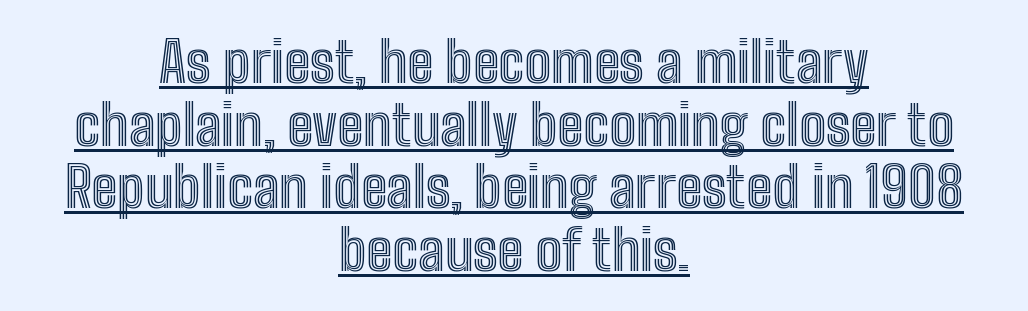
{"italic": "no", "width": "condensed", "x_height": "medium", "monospaced": "no", "underline": "yes", "align": "center", "line_spacing": "tight", "line_spacing_ratio": 1.12, "letter_spacing": "normal", "letter_spacing_em": 0.0, "glyph_px": 56}
